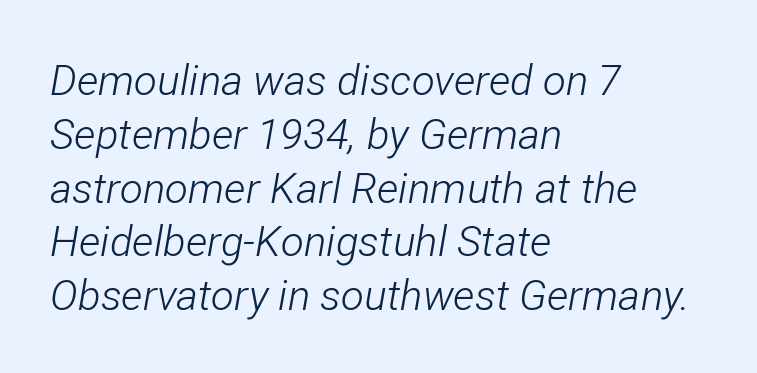
{"italic": "yes", "lean": "right", "slant_degrees": 12, "bold": "no", "weight": "light", "width": "condensed", "stroke_contrast": "low", "x_height": "medium", "monospaced": "no", "underline": "no", "align": "left", "line_spacing": "normal", "line_spacing_ratio": 1.28, "letter_spacing": "normal", "letter_spacing_em": 0.0, "glyph_px": 42}
